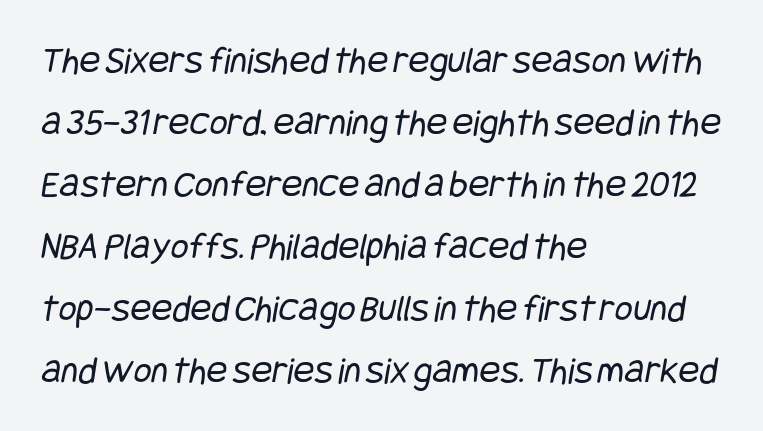
The image shows 39 px regular-weight, condensed sans-serif type; set left-aligned, normal line spacing (1.59x), normal letter spacing, not underlined; low stroke contrast and a large x-height.
